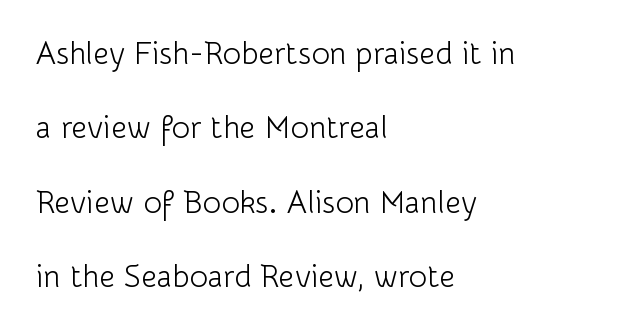
{"serif": "no", "italic": "no", "bold": "no", "weight": "light", "width": "normal", "stroke_contrast": "low", "x_height": "medium", "monospaced": "no", "underline": "no", "align": "left", "line_spacing": "loose", "line_spacing_ratio": 2.4, "letter_spacing": "normal", "letter_spacing_em": 0.0, "glyph_px": 31}
